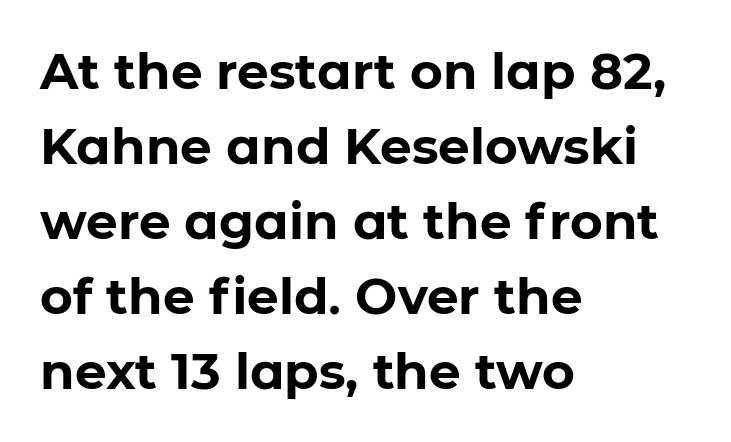
Q: Is the text bold? A: Yes.
Q: Is the text italic (slanted)? A: No, it is upright.
Q: Is the typeface a serif or a sans-serif typeface? A: Sans-serif.
Q: Is the text underlined? A: No.
Q: How is the paragraph aligned? A: Left-aligned.
Q: Is the spacing between letters normal or unusually wide? A: Normal.
Q: Is the spacing between lines tight, normal or loose? A: Normal.
Q: Width (condensed, normal, or wide)? A: Normal.
Q: Stroke contrast? A: Low.
Q: x-height? A: Medium.
Q: Monospaced? A: No.
